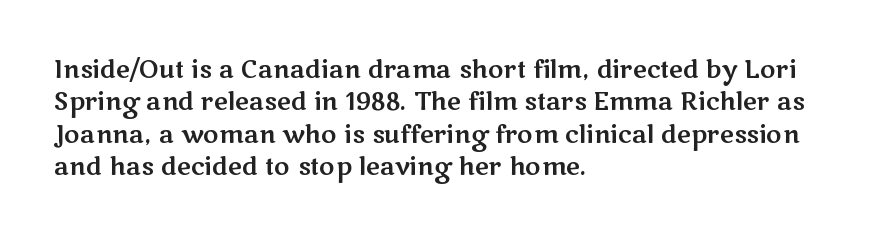
Q: Is the text italic (slanted)? A: No, it is upright.
Q: Is the text underlined? A: No.
Q: How is the paragraph aligned? A: Left-aligned.
Q: Is the spacing between letters normal or unusually wide? A: Normal.
Q: Is the spacing between lines tight, normal or loose? A: Normal.
